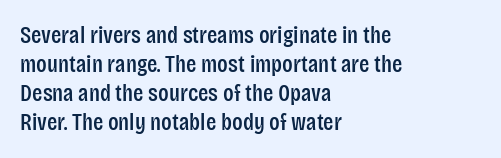
The area under the type is left untouched. Is the block centered? No — it sits flush against the left margin. Default kerning and tracking; the words read as compact shapes. Is there any slant? The stems are plumb.
